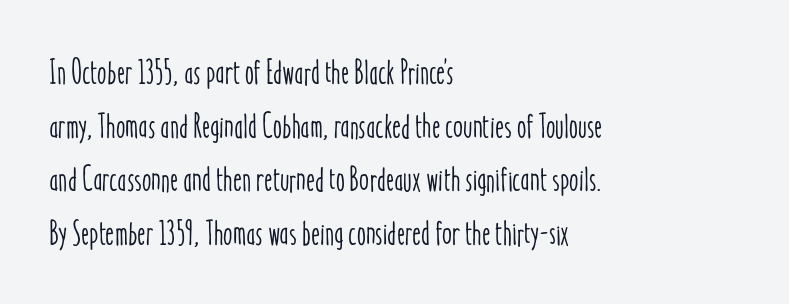
Q: Is the text italic (slanted)? A: No, it is upright.
Q: Is the text underlined? A: No.
Q: How is the paragraph aligned? A: Left-aligned.
Q: Is the spacing between letters normal or unusually wide? A: Normal.
Q: Is the spacing between lines tight, normal or loose? A: Normal.
Q: Width (condensed, normal, or wide)? A: Condensed.
Q: Stroke contrast? A: Low.
Q: x-height? A: Medium.
Q: Monospaced? A: No.
